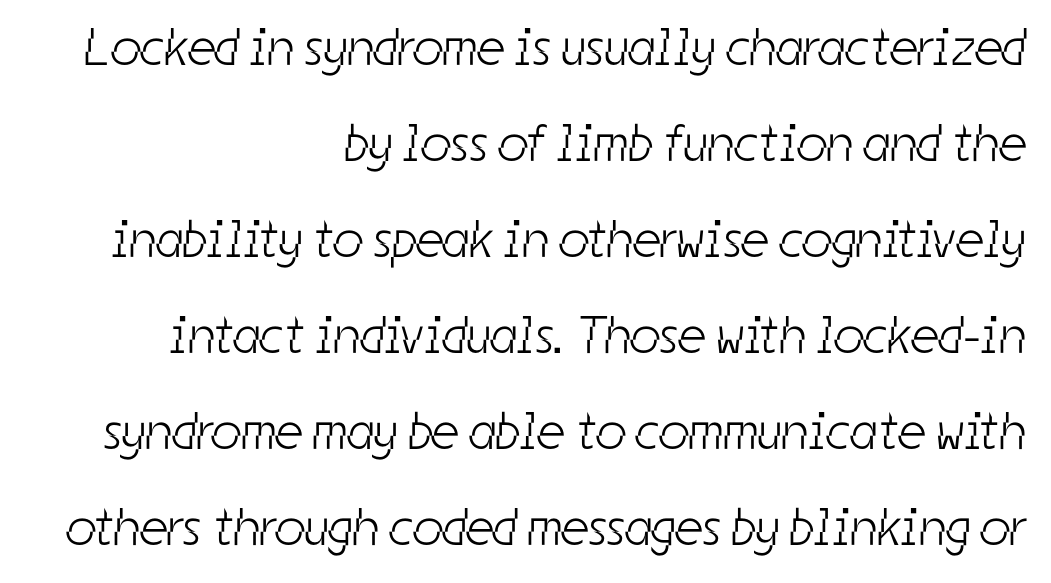
Q: Is the text bold? A: No.
Q: Is the typeface a serif or a sans-serif typeface? A: Sans-serif.
Q: Is the text underlined? A: No.
Q: How is the paragraph aligned? A: Right-aligned.
Q: Is the spacing between letters normal or unusually wide? A: Normal.
Q: Width (condensed, normal, or wide)? A: Condensed.
Q: Stroke contrast? A: Low.
Q: x-height? A: Medium.
Q: Monospaced? A: No.
